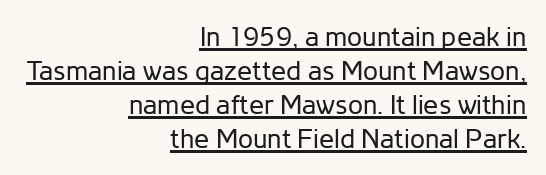
{"italic": "no", "bold": "no", "underline": "yes", "align": "right", "line_spacing": "normal", "line_spacing_ratio": 1.26, "letter_spacing": "normal", "letter_spacing_em": 0.0, "glyph_px": 27}
